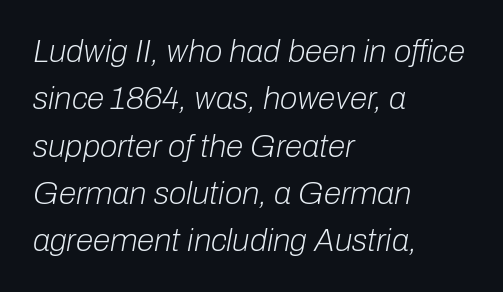
Rendered with sloped, italic letterforms. The typeface has the unassuming heft of standard copy or less. The block of text has a typical density, with ordinary space between rows. The passage shown has conventional tracking throughout. Note the varied advance widths — an 'i' is clearly narrower than an 'm'. If you drew a ruler down the left edge, every line would touch it.
